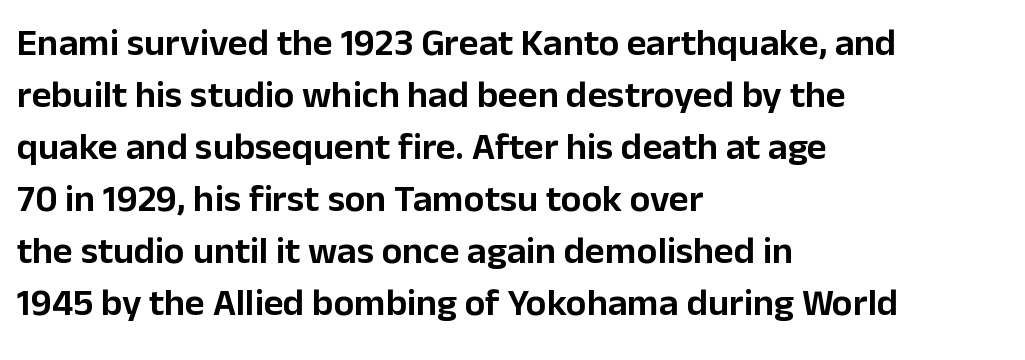
These lines sit exactly where default settings would place them. No feet cap the strokes, marking this as sans-serif type. Is there any slant? The stems are plumb. Think of a printed novel: that variable character pitch is what you see here. Students, note that the glyphs here touch the page at normal intervals. All the whitespace from short lines collects on the right.
